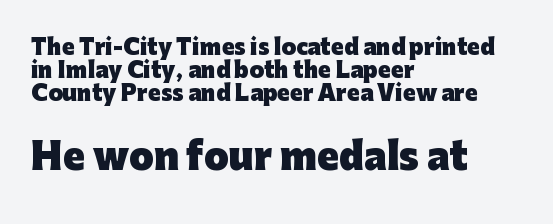
The image shows 36 px heavy sans-serif type, upright; set left-aligned, tight line spacing (1.1x), normal letter spacing, not underlined; the second (bottom) block is 1.71x larger; low stroke contrast and a medium x-height.
